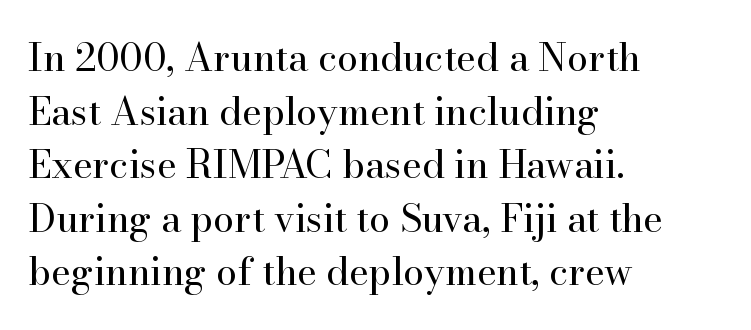
{"serif": "yes", "italic": "no", "bold": "no", "weight": "regular", "width": "normal", "stroke_contrast": "high", "x_height": "small", "monospaced": "no", "underline": "no", "align": "left", "line_spacing": "normal", "line_spacing_ratio": 1.41, "letter_spacing": "normal", "letter_spacing_em": 0.0, "glyph_px": 38}
